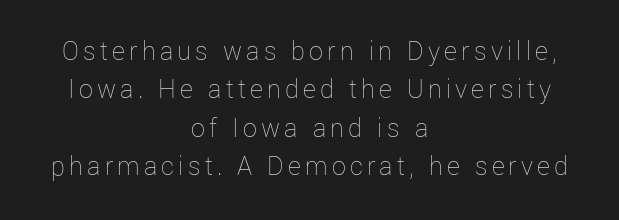
The weight tops out at a normal text grade. Note the varied advance widths — an 'i' is clearly narrower than an 'm'. This sample keeps an unexceptional amount of space between lines. The typesetter chose a symmetrical, centered arrangement here.
